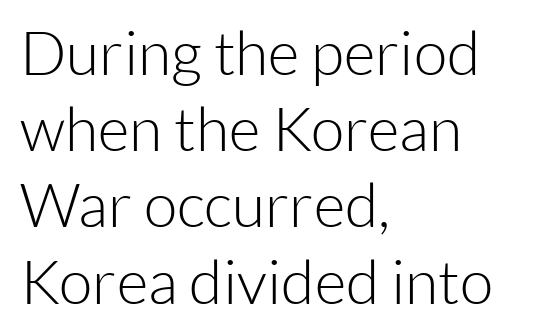
Q: Is the text bold? A: No.
Q: Is the text italic (slanted)? A: No, it is upright.
Q: Is the typeface a serif or a sans-serif typeface? A: Sans-serif.
Q: Is the text underlined? A: No.
Q: How is the paragraph aligned? A: Left-aligned.
Q: Is the spacing between letters normal or unusually wide? A: Normal.
Q: Is the spacing between lines tight, normal or loose? A: Normal.
Q: Width (condensed, normal, or wide)? A: Normal.
Q: Stroke contrast? A: Low.
Q: x-height? A: Medium.
Q: Monospaced? A: No.
